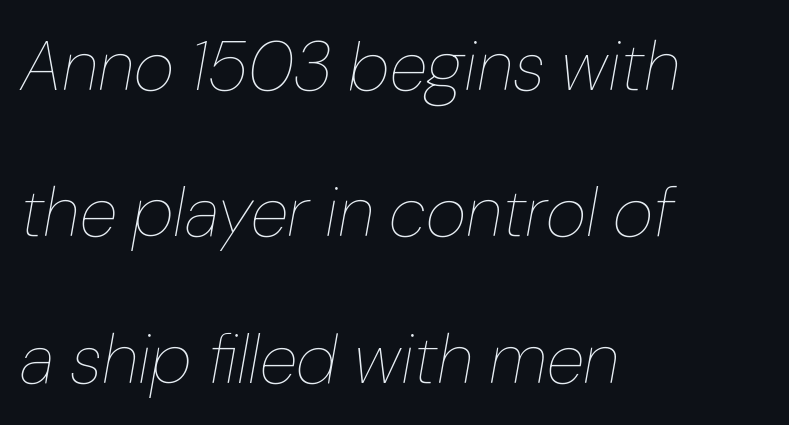
Q: Is the text bold? A: No.
Q: Is the text italic (slanted)? A: Yes, it leans right by about 10 degrees.
Q: Is the text underlined? A: No.
Q: How is the paragraph aligned? A: Left-aligned.
Q: Is the spacing between letters normal or unusually wide? A: Normal.
Q: Is the spacing between lines tight, normal or loose? A: Loose.
Q: Width (condensed, normal, or wide)? A: Normal.
Q: Stroke contrast? A: Low.
Q: x-height? A: Medium.
Q: Monospaced? A: No.
